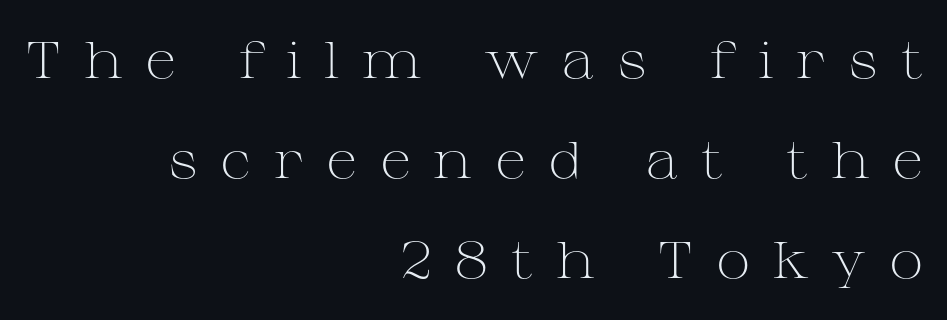
Q: Is the text bold? A: No.
Q: Is the text italic (slanted)? A: No, it is upright.
Q: Is the typeface a serif or a sans-serif typeface? A: Serif.
Q: Is the text underlined? A: No.
Q: How is the paragraph aligned? A: Right-aligned.
Q: Is the spacing between letters normal or unusually wide? A: Unusually wide.
Q: Is the spacing between lines tight, normal or loose? A: Loose.
Q: Width (condensed, normal, or wide)? A: Wide.
Q: Stroke contrast? A: Medium.
Q: x-height? A: Medium.
Q: Monospaced? A: No.
